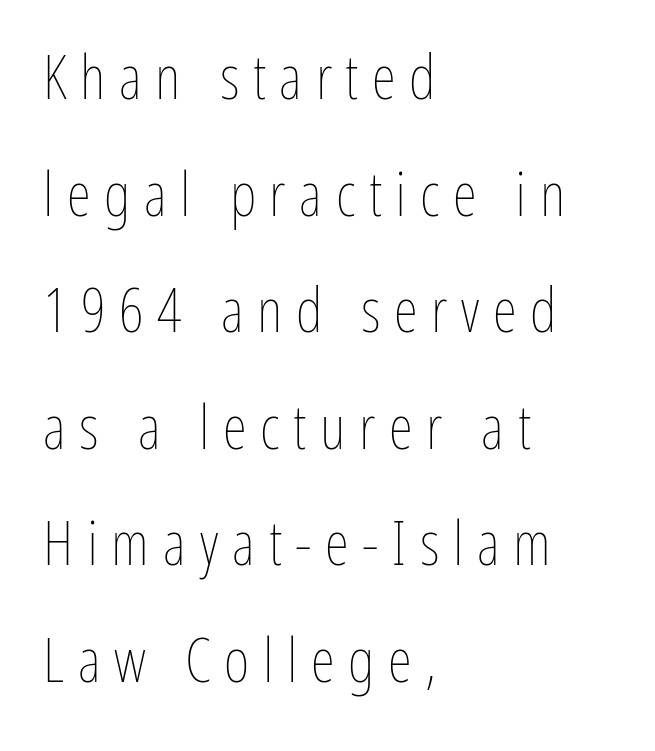
{"italic": "no", "bold": "no", "weight": "thin", "width": "condensed", "stroke_contrast": "low", "x_height": "medium", "monospaced": "no", "underline": "no", "align": "left", "line_spacing_ratio": 1.88, "letter_spacing": "wide", "letter_spacing_em": 0.22, "glyph_px": 62}
